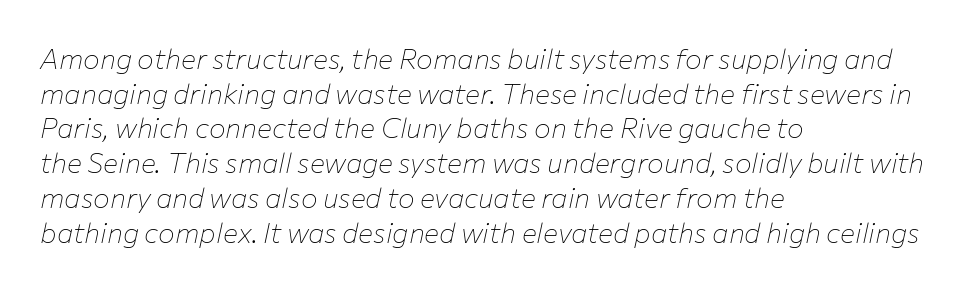
Q: Is the text bold? A: No.
Q: Is the text italic (slanted)? A: Yes, it leans right by about 12 degrees.
Q: Is the text underlined? A: No.
Q: How is the paragraph aligned? A: Left-aligned.
Q: Is the spacing between letters normal or unusually wide? A: Normal.
Q: Width (condensed, normal, or wide)? A: Normal.
Q: Stroke contrast? A: Low.
Q: x-height? A: Medium.
Q: Monospaced? A: No.
